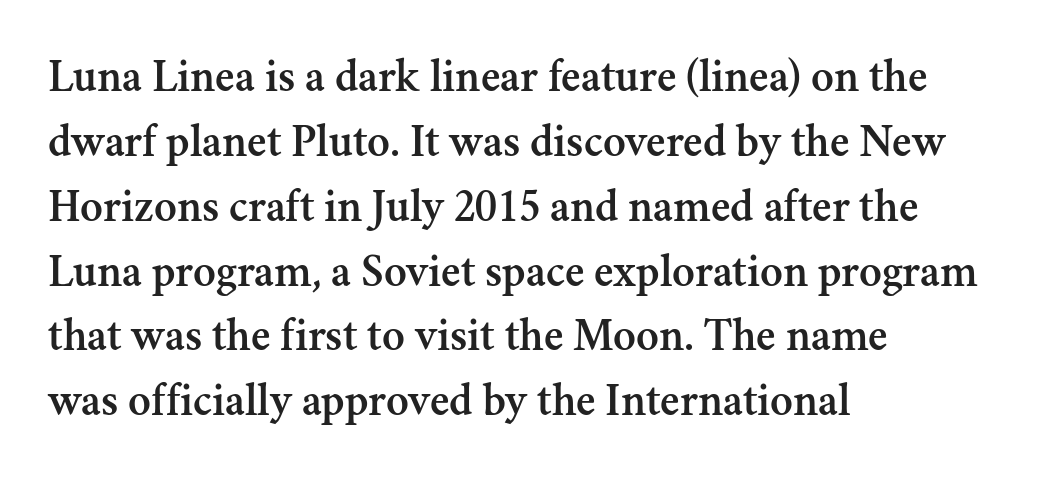
Q: Is the text italic (slanted)? A: No, it is upright.
Q: Is the typeface a serif or a sans-serif typeface? A: Serif.
Q: Is the text underlined? A: No.
Q: How is the paragraph aligned? A: Left-aligned.
Q: Is the spacing between letters normal or unusually wide? A: Normal.
Q: Is the spacing between lines tight, normal or loose? A: Normal.
Q: Width (condensed, normal, or wide)? A: Normal.
Q: Stroke contrast? A: Medium.
Q: x-height? A: Small.
Q: Monospaced? A: No.
